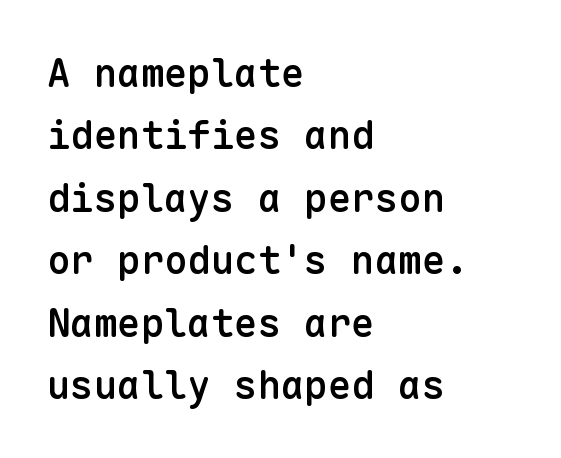
If you measured baseline to baseline, you'd find a middling distance. A fair bit of extra ink — the face is semibold, not bold. Nothing sits at the stroke ends, so this counts as sans-serif. The passage shown is not underscored anywhere. One-word summary of the alignment: left. Standard letterfit; no display-style spreading of the glyphs.
